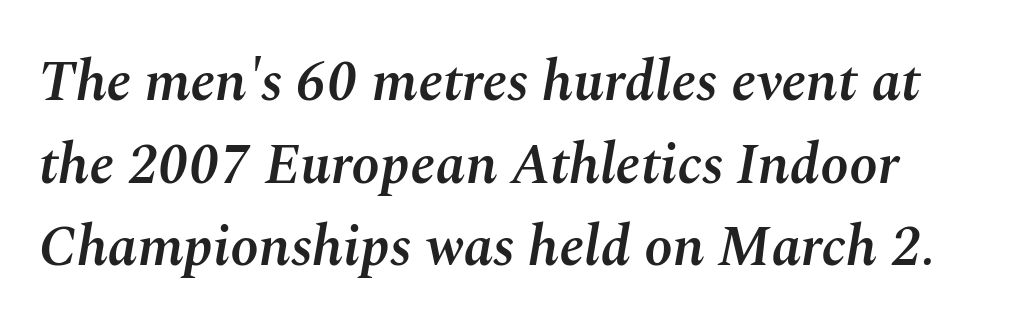
Is the type slanted? Yes — the strokes lean at a clear angle. The rendering anchors every line to the left-hand side. The space between consecutive lines is moderate. How heavy is the stroke? Medium-heavy — a semibold, shy of bold. Check the space under the baseline: it is left empty.
